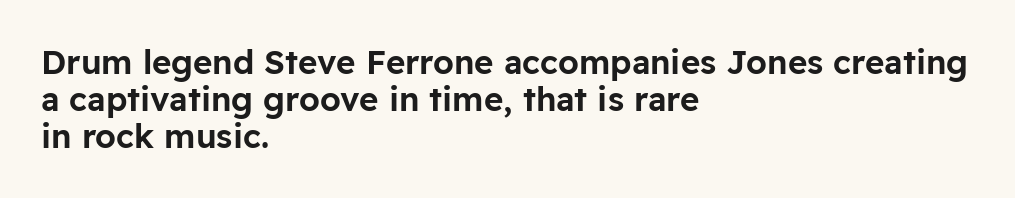
{"serif": "no", "italic": "no", "width": "normal", "stroke_contrast": "low", "x_height": "medium", "monospaced": "no", "underline": "no", "align": "left", "line_spacing": "tight", "line_spacing_ratio": 1.12, "letter_spacing": "normal", "letter_spacing_em": 0.0, "glyph_px": 33}
